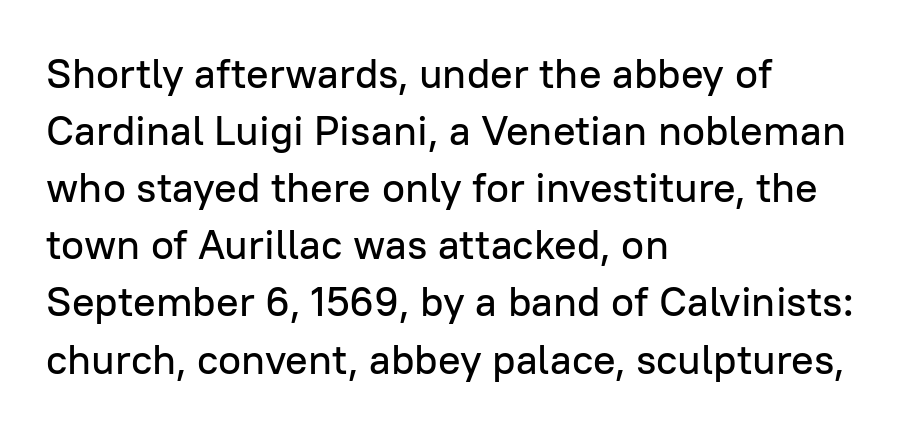
{"serif": "no", "italic": "no", "width": "normal", "stroke_contrast": "low", "x_height": "medium", "monospaced": "no", "underline": "no", "align": "left", "line_spacing": "normal", "line_spacing_ratio": 1.36, "letter_spacing": "normal", "letter_spacing_em": 0.0, "glyph_px": 42}
